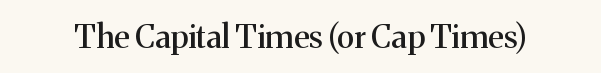
{"serif": "yes", "italic": "no", "width": "normal", "stroke_contrast": "medium", "x_height": "medium", "monospaced": "no", "underline": "no", "letter_spacing": "normal", "letter_spacing_em": 0.0, "glyph_px": 32}
